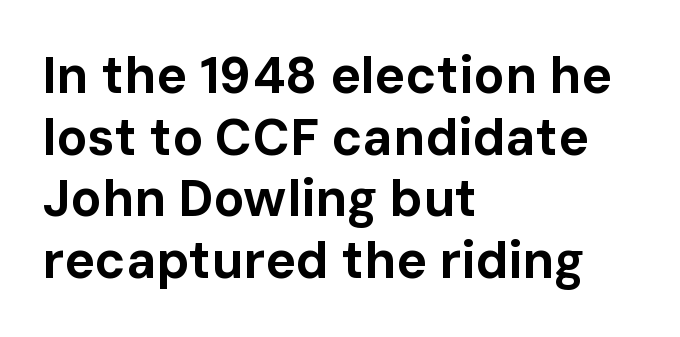
Q: Is the text bold? A: Yes.
Q: Is the text italic (slanted)? A: No, it is upright.
Q: Is the typeface a serif or a sans-serif typeface? A: Sans-serif.
Q: Is the text underlined? A: No.
Q: How is the paragraph aligned? A: Left-aligned.
Q: Is the spacing between letters normal or unusually wide? A: Normal.
Q: Width (condensed, normal, or wide)? A: Normal.
Q: Stroke contrast? A: Low.
Q: x-height? A: Medium.
Q: Monospaced? A: No.
